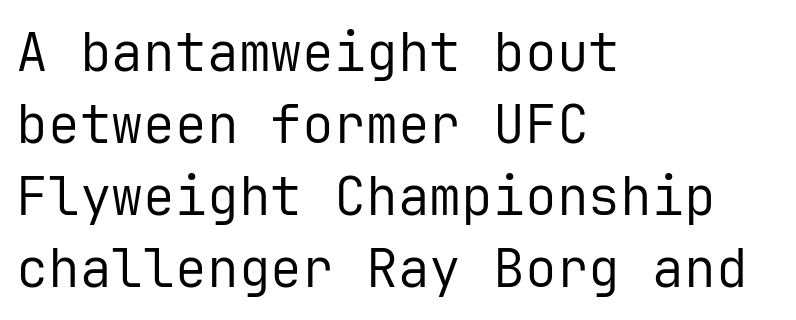
Q: Is the text bold? A: No.
Q: Is the text italic (slanted)? A: No, it is upright.
Q: Is the typeface a serif or a sans-serif typeface? A: Sans-serif.
Q: Is the text underlined? A: No.
Q: How is the paragraph aligned? A: Left-aligned.
Q: Is the spacing between letters normal or unusually wide? A: Normal.
Q: Is the spacing between lines tight, normal or loose? A: Normal.
Q: Width (condensed, normal, or wide)? A: Normal.
Q: Stroke contrast? A: Low.
Q: x-height? A: Medium.
Q: Monospaced? A: Yes.
